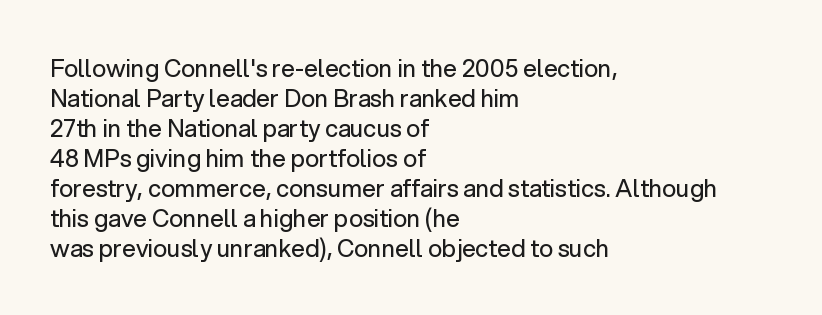
Q: Is the text bold? A: No.
Q: Is the text italic (slanted)? A: No, it is upright.
Q: Is the text underlined? A: No.
Q: How is the paragraph aligned? A: Left-aligned.
Q: Is the spacing between letters normal or unusually wide? A: Normal.
Q: Is the spacing between lines tight, normal or loose? A: Normal.
